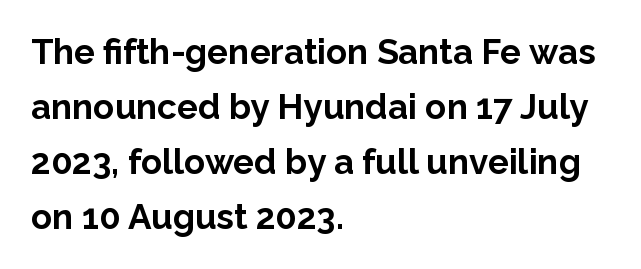
The image shows 35 px bold sans-serif type, upright; set left-aligned, normal line spacing (1.57x), normal letter spacing, not underlined; low stroke contrast and a medium x-height.
